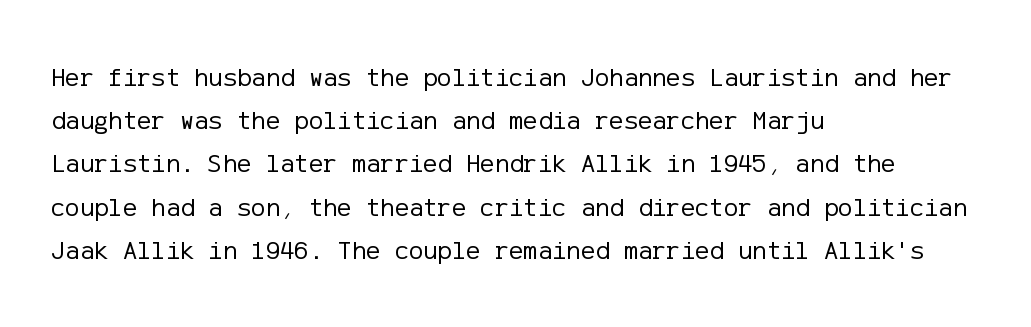
Posture: straight, roman, zero tilt. Notice how descenders clear the ascenders below comfortably — that's standard leading. Visually the block forms a straight wall on the left and a jagged coastline on the right. Descenders hang freely into open space. The type is set solid horizontally, with unmodified tracking. Heft: none added — not bold.
